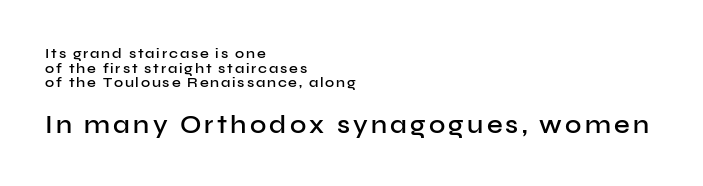
The image shows 25 px text type, upright; set left-aligned, tight line spacing (1.05x), not underlined; the second (bottom) block is 1.79x larger.
